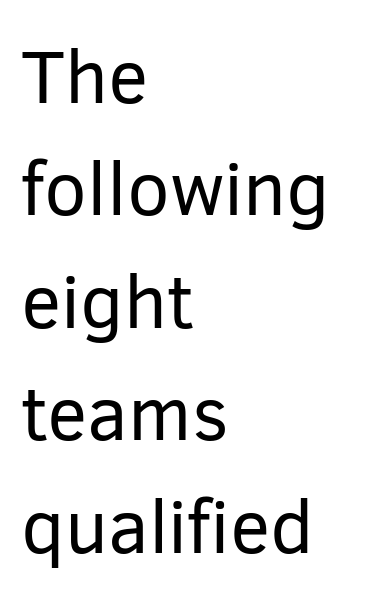
This sample is left-justified, so line endings fall wherever the words run out. Ascenders rise straight up at ninety degrees. This is not heavy type; no bold has been used. This sample uses plain, unmodified letter spacing. Proportional: the letters do not fall into vertical columns.
